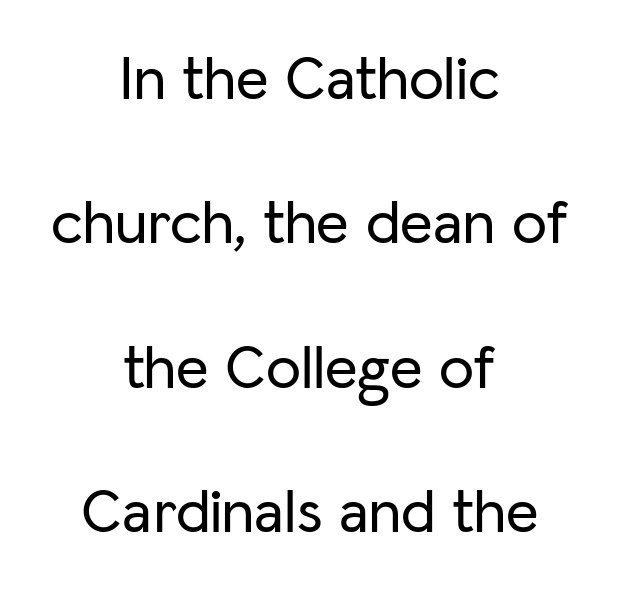
Note the varied advance widths — an 'i' is clearly narrower than an 'm'. Words float on clear page, feet unadorned. Posture: upright roman. Quick note: interline space is abundant. Horizontally, the lines are justified to the midpoint only.
